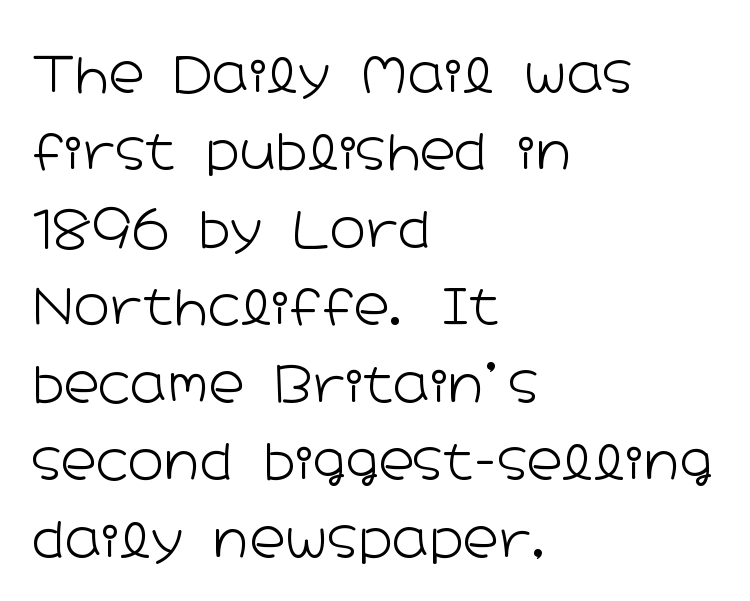
The image shows 49 px light, wide sans-serif type, upright; set left-aligned, normal line spacing (1.58x), normal letter spacing, not underlined; low stroke contrast and a medium x-height.
